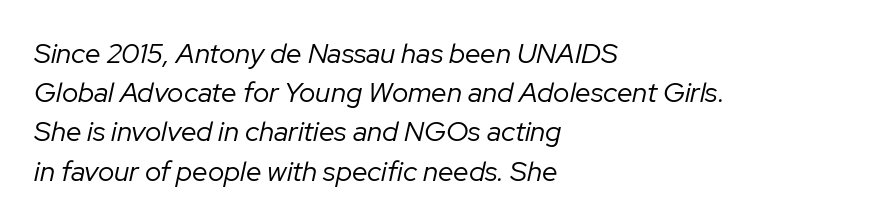
A typesetter would mark this as italic. Each letter keeps its own natural width here, so spacing adapts to shape. Caption: multi-line text, flush left, ragged right. Between one letter and the next there's only the usual sliver of space. Is the type heavy? It reads as light-to-regular instead.
